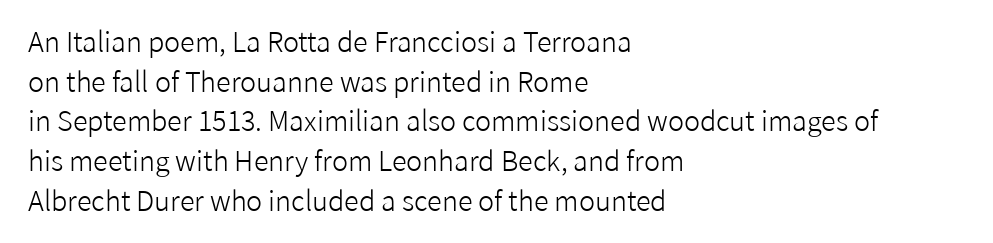
The image shows 27 px text type, upright; set left-aligned, normal line spacing (1.47x), normal letter spacing, not underlined.
